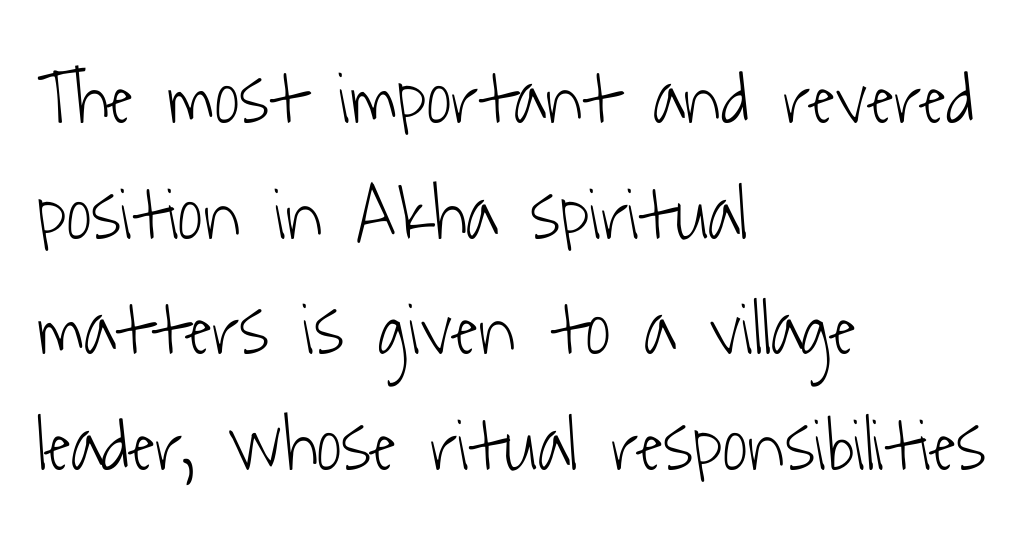
{"serif": "no", "bold": "no", "weight": "light", "width": "condensed", "stroke_contrast": "low", "x_height": "medium", "monospaced": "no", "underline": "no", "align": "left", "line_spacing": "normal", "line_spacing_ratio": 1.52, "letter_spacing": "normal", "letter_spacing_em": 0.0, "glyph_px": 76}
